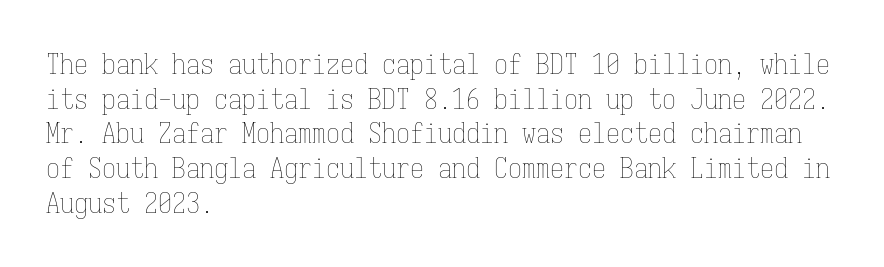
Q: Is the text bold? A: No.
Q: Is the text italic (slanted)? A: No, it is upright.
Q: Is the text underlined? A: No.
Q: How is the paragraph aligned? A: Left-aligned.
Q: Is the spacing between letters normal or unusually wide? A: Normal.
Q: Width (condensed, normal, or wide)? A: Condensed.
Q: Stroke contrast? A: Low.
Q: x-height? A: Medium.
Q: Monospaced? A: Yes.
